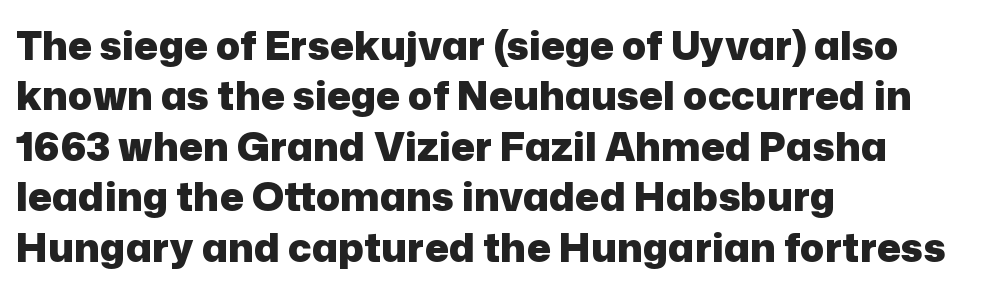
{"serif": "no", "italic": "no", "bold": "yes", "weight": "heavy", "width": "normal", "stroke_contrast": "low", "x_height": "medium", "monospaced": "no", "underline": "no", "align": "left", "line_spacing": "normal", "line_spacing_ratio": 1.26, "letter_spacing": "normal", "letter_spacing_em": 0.0, "glyph_px": 40}
